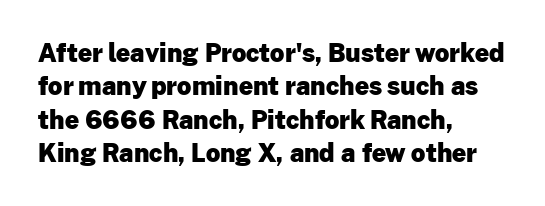
Notice how the passage keeps a crisp vertical edge on the left only. Ordinary non-slanted type is in use. This sample uses plain, unmodified letter spacing. Strong, thick strokes mark this as bold type. Normally led — the rows are evenly, conventionally spaced.
